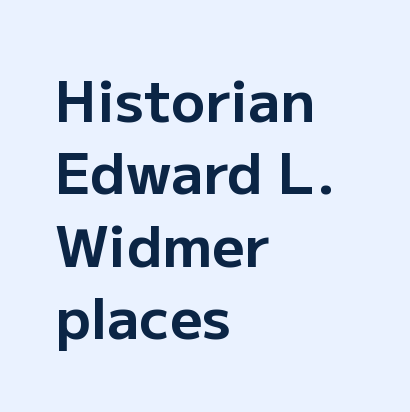
The image shows 57 px bold sans-serif type, upright; set left-aligned, normal line spacing (1.27x), normal letter spacing, not underlined; low stroke contrast and a medium x-height.
